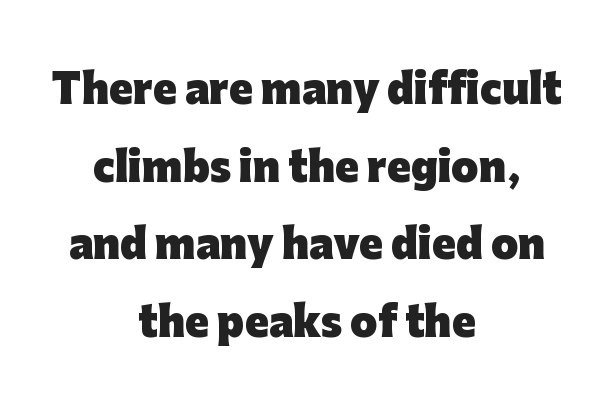
This sample uses plain, unmodified letter spacing. Loosely led — the rows are spread out. Unmarked baselines from the first word to the last. Heavy, bold letterforms. Does the type have serifs? No, each stem ends abruptly. Looks like regular typesetting: each glyph gets only the width it needs.
